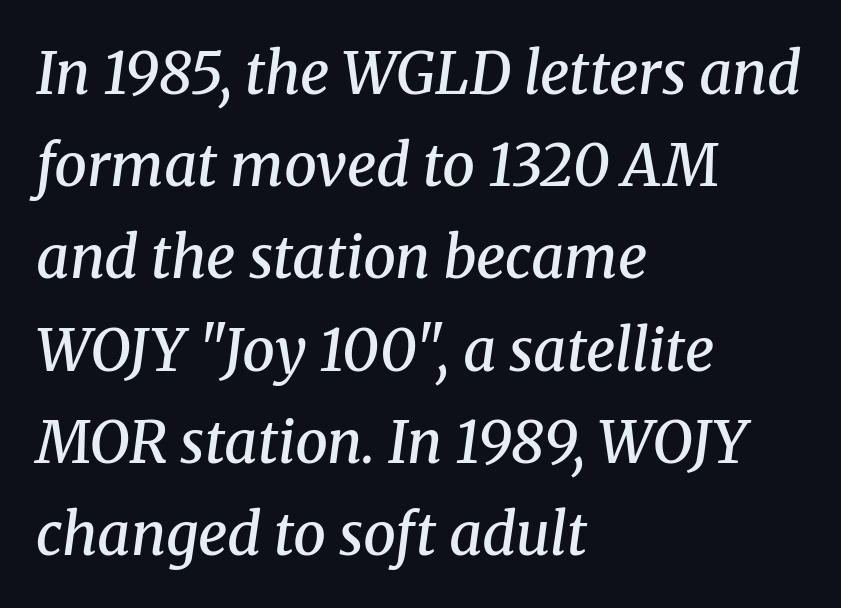
The image shows 58 px semibold serif type, italic (leaning right); set left-aligned, normal line spacing (1.59x), normal letter spacing, not underlined; medium stroke contrast and a medium x-height.
